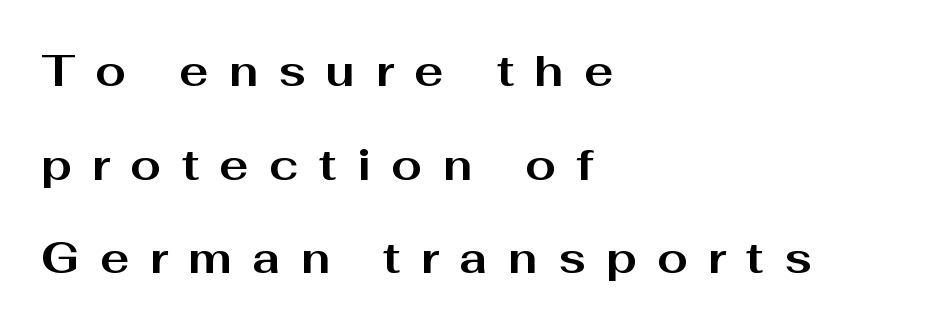
Q: Is the text bold? A: Yes.
Q: Is the text italic (slanted)? A: No, it is upright.
Q: Is the typeface a serif or a sans-serif typeface? A: Sans-serif.
Q: Is the text underlined? A: No.
Q: How is the paragraph aligned? A: Left-aligned.
Q: Is the spacing between letters normal or unusually wide? A: Unusually wide.
Q: Is the spacing between lines tight, normal or loose? A: Loose.
Q: Width (condensed, normal, or wide)? A: Wide.
Q: Stroke contrast? A: Medium.
Q: x-height? A: Medium.
Q: Monospaced? A: No.
